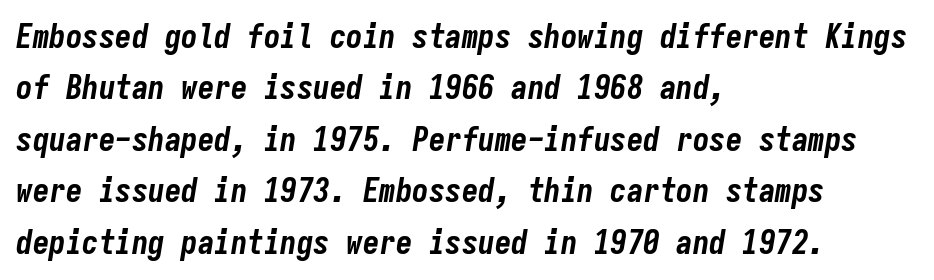
Q: Is the text bold? A: Yes.
Q: Is the text italic (slanted)? A: Yes, it leans right by about 9 degrees.
Q: Is the text underlined? A: No.
Q: How is the paragraph aligned? A: Left-aligned.
Q: Is the spacing between letters normal or unusually wide? A: Normal.
Q: Is the spacing between lines tight, normal or loose? A: Normal.
Q: Width (condensed, normal, or wide)? A: Condensed.
Q: Stroke contrast? A: Low.
Q: x-height? A: Medium.
Q: Monospaced? A: Yes.
